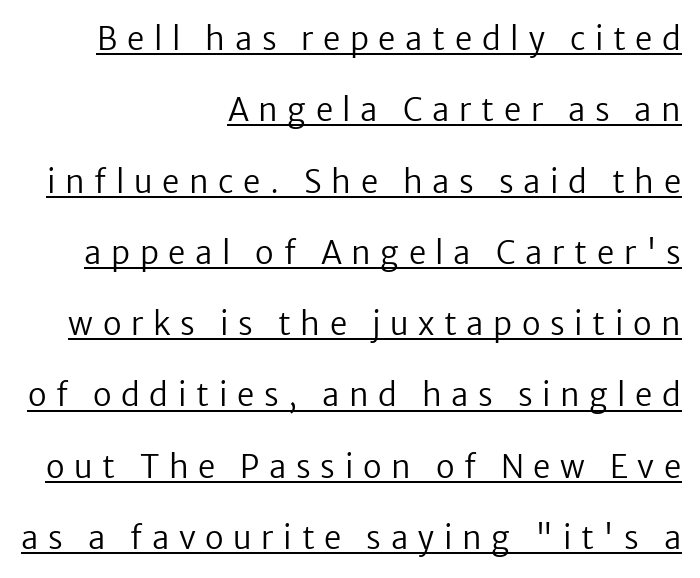
{"serif": "no", "italic": "no", "bold": "no", "weight": "regular", "width": "normal", "stroke_contrast": "low", "x_height": "medium", "monospaced": "no", "underline": "yes", "align": "right", "line_spacing": "loose", "line_spacing_ratio": 2.3, "letter_spacing": "wide", "letter_spacing_em": 0.31, "glyph_px": 31}
